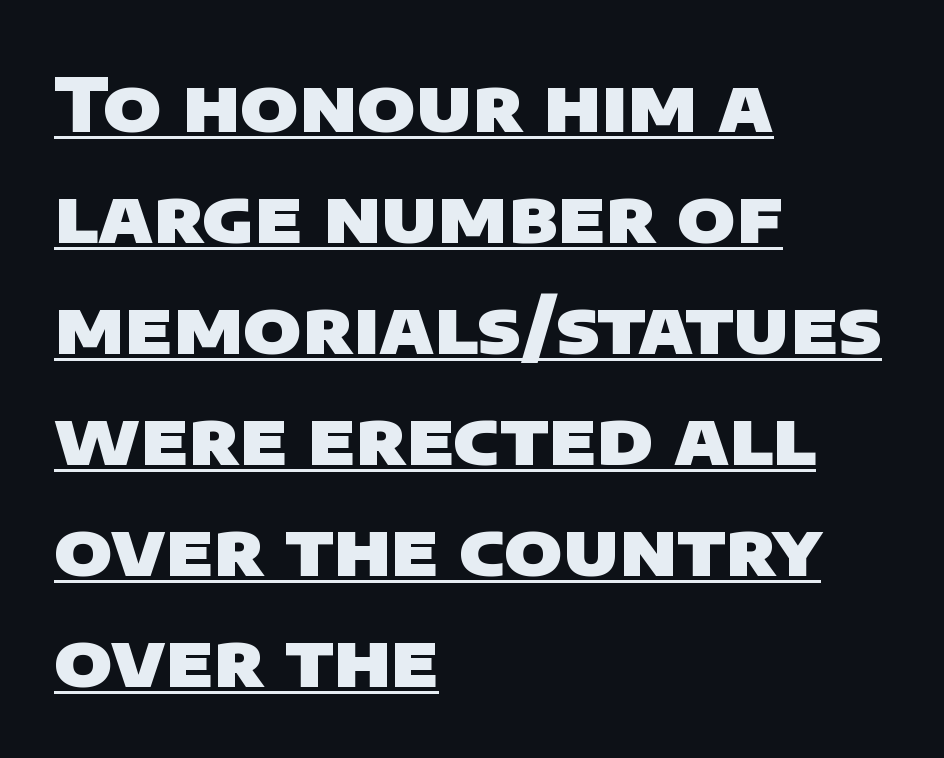
Q: Is the text bold? A: Yes.
Q: Is the typeface a serif or a sans-serif typeface? A: Sans-serif.
Q: Is the text underlined? A: Yes.
Q: How is the paragraph aligned? A: Left-aligned.
Q: Is the spacing between letters normal or unusually wide? A: Normal.
Q: Is the spacing between lines tight, normal or loose? A: Normal.
Q: Width (condensed, normal, or wide)? A: Normal.
Q: Stroke contrast? A: Low.
Q: x-height? A: Large.
Q: Monospaced? A: No.
